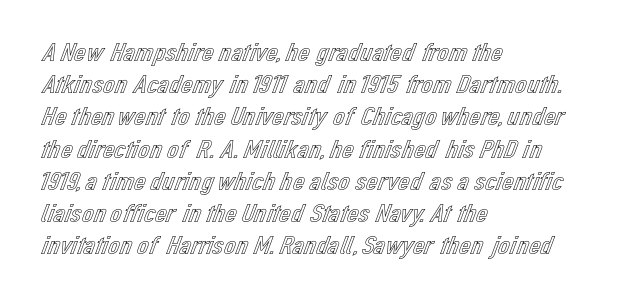
Q: Is the text italic (slanted)? A: Yes.
Q: Is the text underlined? A: No.
Q: How is the paragraph aligned? A: Left-aligned.
Q: Is the spacing between letters normal or unusually wide? A: Normal.
